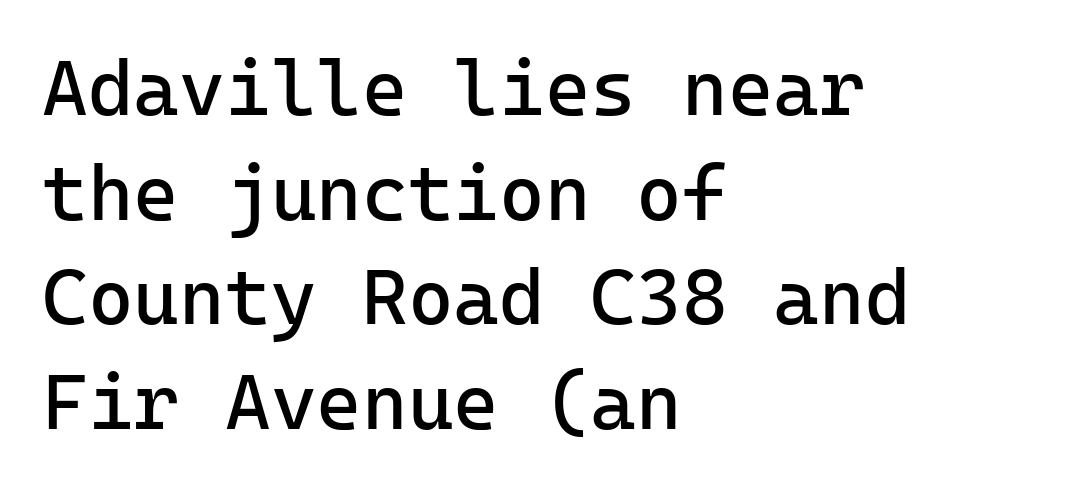
{"serif": "no", "italic": "no", "bold": "no", "weight": "regular", "width": "normal", "stroke_contrast": "low", "x_height": "medium", "monospaced": "yes", "underline": "no", "align": "left", "line_spacing": "normal", "line_spacing_ratio": 1.34, "letter_spacing": "normal", "letter_spacing_em": 0.0, "glyph_px": 78}
